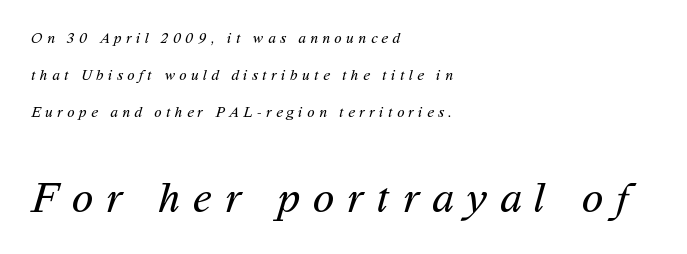
Between these two stacked blocks, the lower one wins on size. The letters are spread apart with noticeably loose tracking. In terms of letterform style, serifs are entirely absent. Alignment: flush left. A typesetter would call this leading open, well beyond the default.
